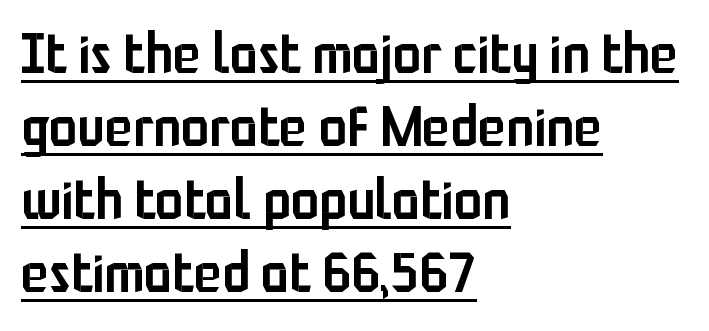
Typeset ragged right — the left edge is the straight one. Proportional: the letters do not fall into vertical columns. Spacing between characters is what you'd get straight out of the box. Do the letters lean? They stand straight. Nothing sits at the stroke ends, so this counts as sans-serif. Somebody hit Ctrl+U on this one — the words are underlined.
